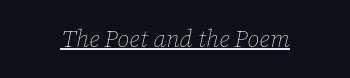
Q: Is the text bold? A: No.
Q: Is the text italic (slanted)? A: Yes, it leans right by about 12 degrees.
Q: Is the text underlined? A: Yes.
Q: How is the paragraph aligned? A: Centered.
Q: Is the spacing between letters normal or unusually wide? A: Normal.
